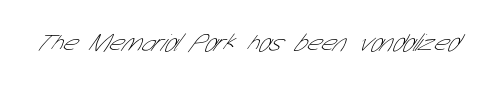
The image shows 25 px text type; set normal letter spacing, not underlined.
